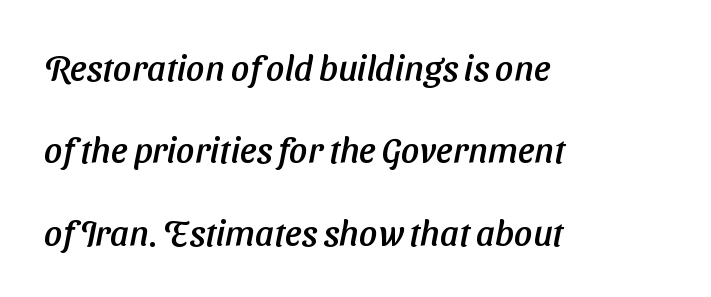
{"serif": "no", "width": "normal", "stroke_contrast": "low", "x_height": "medium", "monospaced": "no", "underline": "no", "align": "left", "line_spacing": "loose", "line_spacing_ratio": 2.29, "letter_spacing": "normal", "letter_spacing_em": 0.0, "glyph_px": 36}
